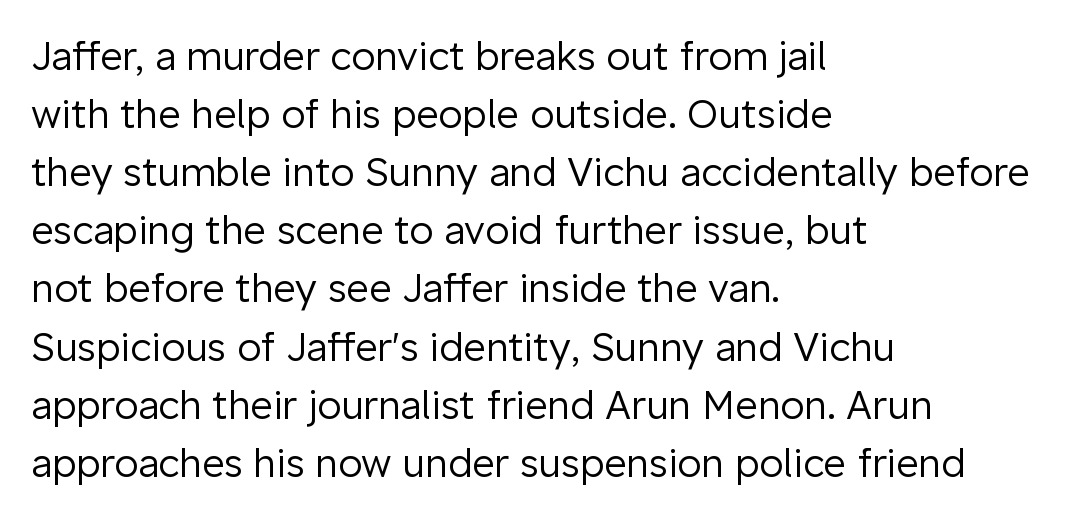
No feet cap the strokes, marking this as sans-serif type. Stroke mass is kept to a normal reading level or below. Vertically, the passage feels balanced, rows spaced as you'd expect. Students, note that the glyphs here touch the page at normal intervals. Looks like regular typesetting: each glyph gets only the width it needs. This rendering features lettering with no underline.
